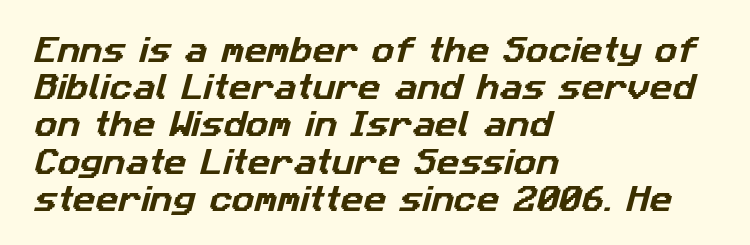
Q: Is the typeface a serif or a sans-serif typeface? A: Sans-serif.
Q: Is the text underlined? A: No.
Q: How is the paragraph aligned? A: Left-aligned.
Q: Is the spacing between letters normal or unusually wide? A: Normal.
Q: Is the spacing between lines tight, normal or loose? A: Normal.
Q: Width (condensed, normal, or wide)? A: Normal.
Q: Stroke contrast? A: Low.
Q: x-height? A: Medium.
Q: Monospaced? A: No.
